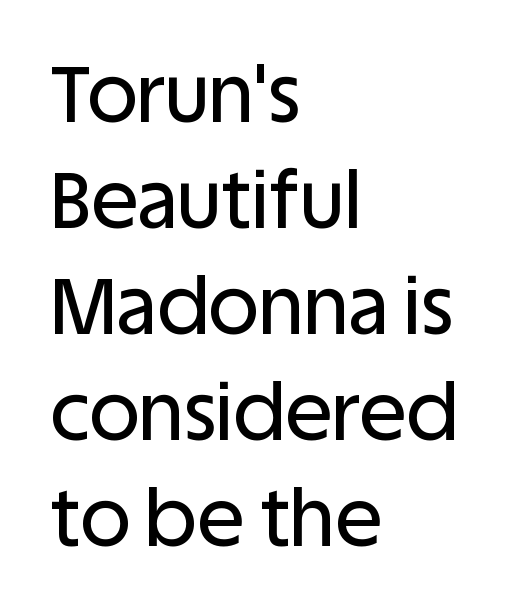
Q: Is the text italic (slanted)? A: No, it is upright.
Q: Is the typeface a serif or a sans-serif typeface? A: Sans-serif.
Q: Is the text underlined? A: No.
Q: How is the paragraph aligned? A: Left-aligned.
Q: Is the spacing between letters normal or unusually wide? A: Normal.
Q: Is the spacing between lines tight, normal or loose? A: Normal.
Q: Width (condensed, normal, or wide)? A: Normal.
Q: Stroke contrast? A: Low.
Q: x-height? A: Large.
Q: Monospaced? A: No.
